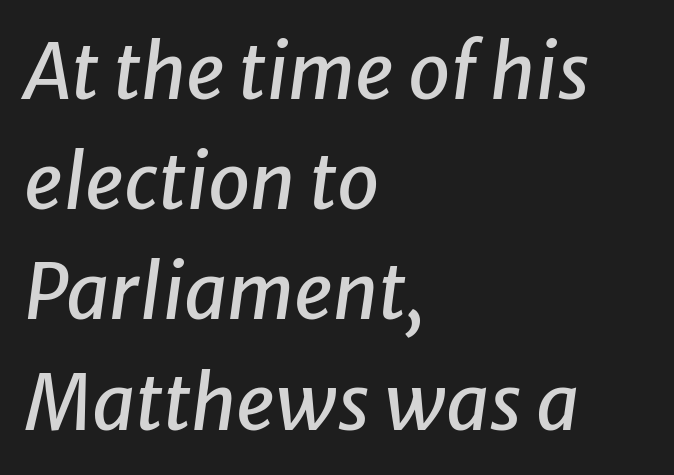
The image shows 76 px text type, italic (leaning right); set left-aligned, normal line spacing (1.45x), normal letter spacing, not underlined; low stroke contrast and a medium x-height.
